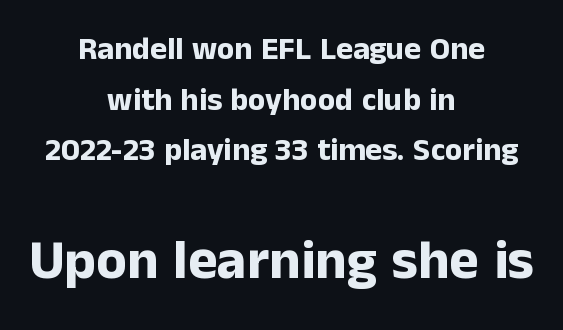
Normally led — the rows are evenly, conventionally spaced. How are the letters spaced? Ordinarily, with no added tracking. The lettering stays uniformly vertical, giving the passage a roman look. Classification — sans serif. Words float on clear page, feet unadorned. Is this a fixed-width face? No — the glyphs have proportional, varying widths.
